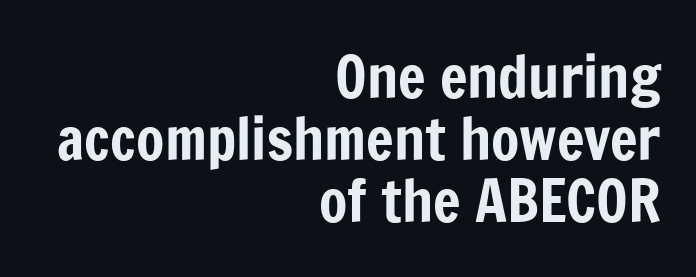
Q: Is the text italic (slanted)? A: No, it is upright.
Q: Is the typeface a serif or a sans-serif typeface? A: Sans-serif.
Q: Is the text underlined? A: No.
Q: How is the paragraph aligned? A: Right-aligned.
Q: Is the spacing between letters normal or unusually wide? A: Normal.
Q: Is the spacing between lines tight, normal or loose? A: Tight.
Q: Width (condensed, normal, or wide)? A: Condensed.
Q: Stroke contrast? A: Low.
Q: x-height? A: Medium.
Q: Monospaced? A: No.
